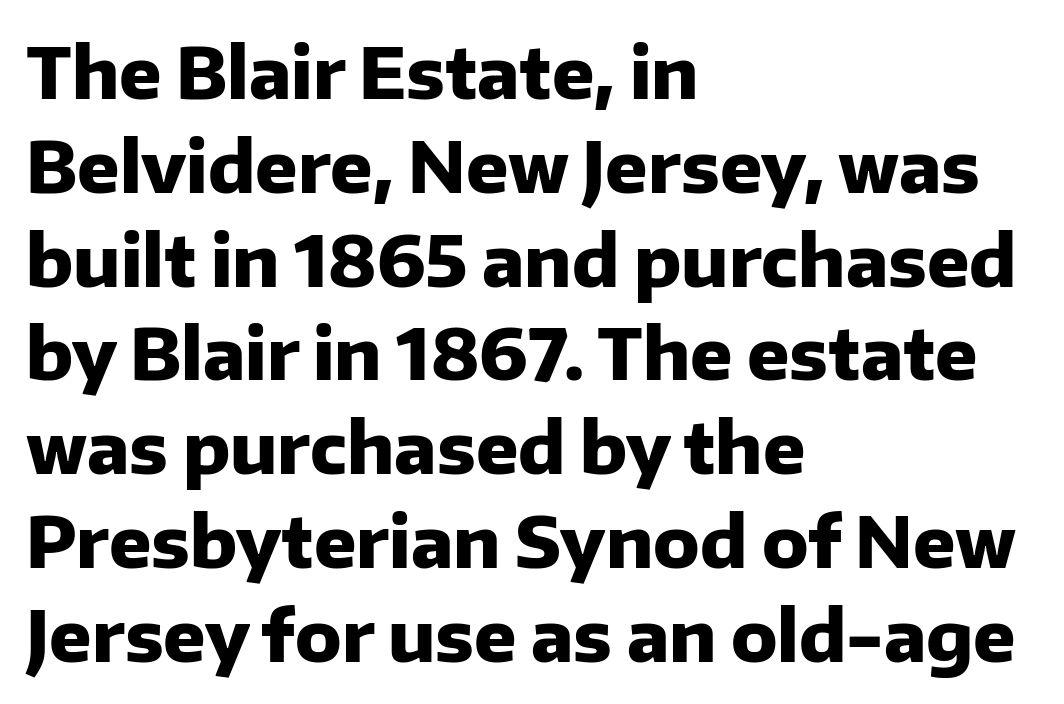
{"serif": "no", "italic": "no", "bold": "yes", "weight": "heavy", "width": "normal", "stroke_contrast": "low", "x_height": "medium", "monospaced": "no", "underline": "no", "align": "left", "line_spacing": "normal", "line_spacing_ratio": 1.34, "letter_spacing": "normal", "letter_spacing_em": 0.0, "glyph_px": 70}
